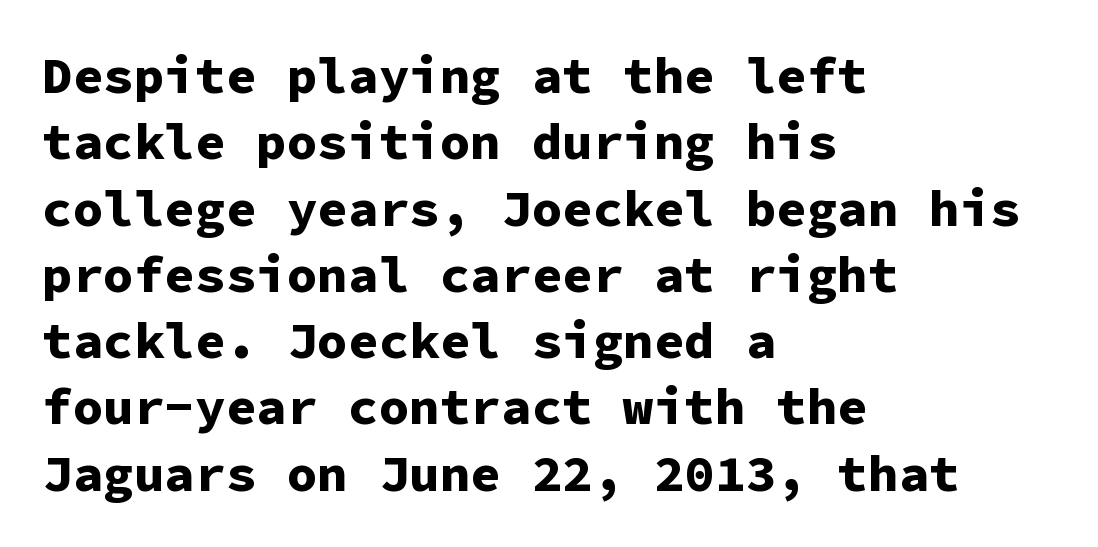
A roman cut, with each character standing at attention. These lines carry a lot of weight — the face is fully bold. The letters march in equal steps, a hallmark of fixed-pitch type. Rows of type keep a routine distance in the vertical direction. What stands out about the letter spacing? Nothing — it is the standard amount. The space beneath each line is pristine and unruled.
